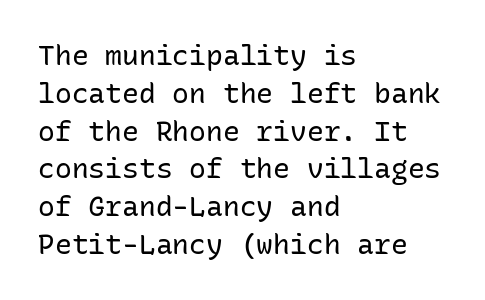
This sample uses plain, unmodified letter spacing. Type style note: lacks serifs. Lines of text with bare space underneath. The axis of the letterforms is exactly vertical.
